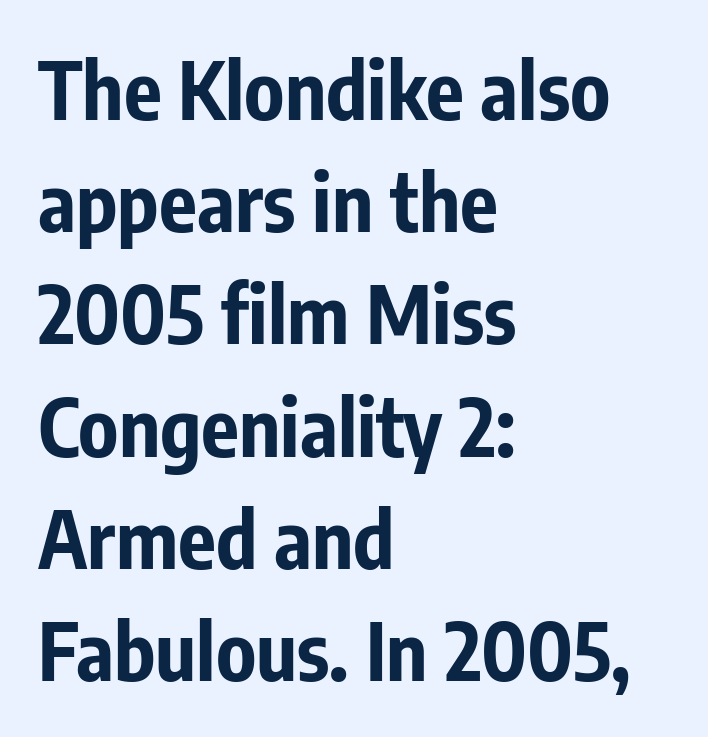
{"serif": "no", "italic": "no", "bold": "yes", "weight": "bold", "width": "condensed", "stroke_contrast": "low", "x_height": "medium", "monospaced": "no", "underline": "no", "align": "left", "line_spacing": "normal", "line_spacing_ratio": 1.42, "letter_spacing": "normal", "letter_spacing_em": 0.0, "glyph_px": 79}
